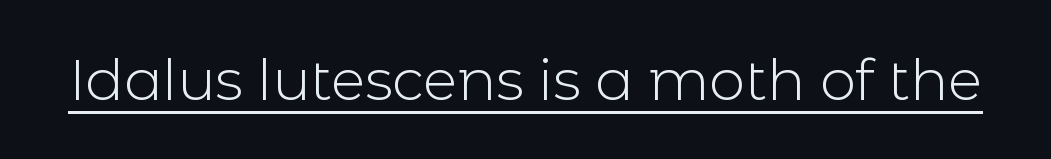
When letters stand straight like this, we call the style roman or upright. Emphasis is given by a line drawn under the lettering. These lines are rendered in a variable-pitch font. A typesetter would call this zero additional tracking. Stroke mass is kept to a normal reading level or below.
